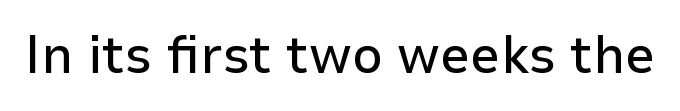
Q: Is the text italic (slanted)? A: No, it is upright.
Q: Is the typeface a serif or a sans-serif typeface? A: Sans-serif.
Q: Is the text underlined? A: No.
Q: Is the spacing between letters normal or unusually wide? A: Normal.
Q: Width (condensed, normal, or wide)? A: Normal.
Q: Stroke contrast? A: Low.
Q: x-height? A: Medium.
Q: Monospaced? A: No.
